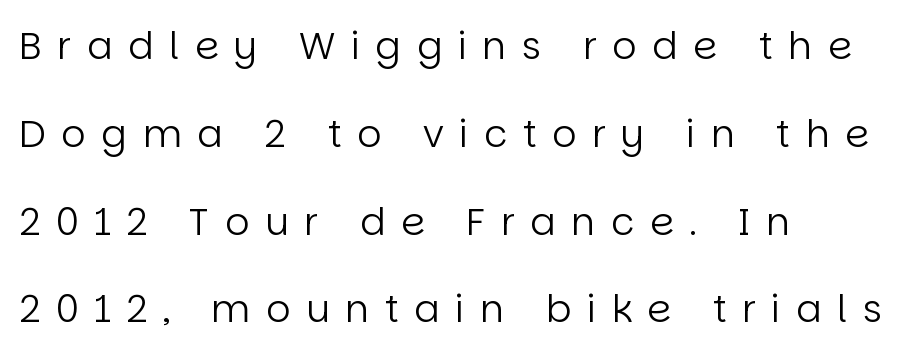
{"serif": "no", "italic": "no", "bold": "no", "weight": "regular", "width": "normal", "stroke_contrast": "low", "x_height": "large", "monospaced": "no", "underline": "no", "align": "left", "line_spacing": "loose", "line_spacing_ratio": 2.31, "letter_spacing": "wide", "letter_spacing_em": 0.41, "glyph_px": 38}
